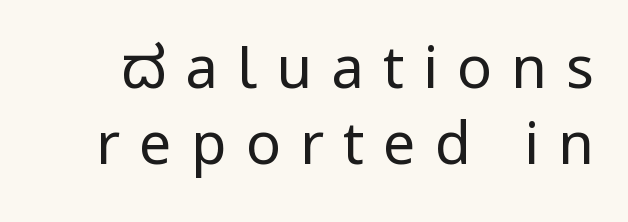
Q: Is the text bold? A: No.
Q: Is the text italic (slanted)? A: No, it is upright.
Q: Is the typeface a serif or a sans-serif typeface? A: Sans-serif.
Q: Is the text underlined? A: No.
Q: Is the spacing between letters normal or unusually wide? A: Unusually wide.
Q: Is the spacing between lines tight, normal or loose? A: Normal.
Q: Width (condensed, normal, or wide)? A: Condensed.
Q: Stroke contrast? A: Low.
